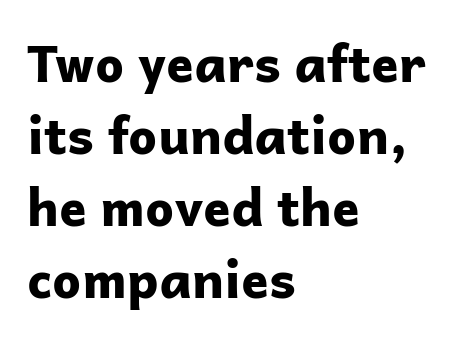
A bare baseline throughout the passage. Teacher's note: observe the even left margin — that is flush-left alignment. The type family on display is of the sans-serif kind. The passage shown stacks its lines at a standard gap. Character widths vary here, with narrow letters taking less room than wide ones. Is the letter spacing exaggerated? No — it looks like the ordinary default.
